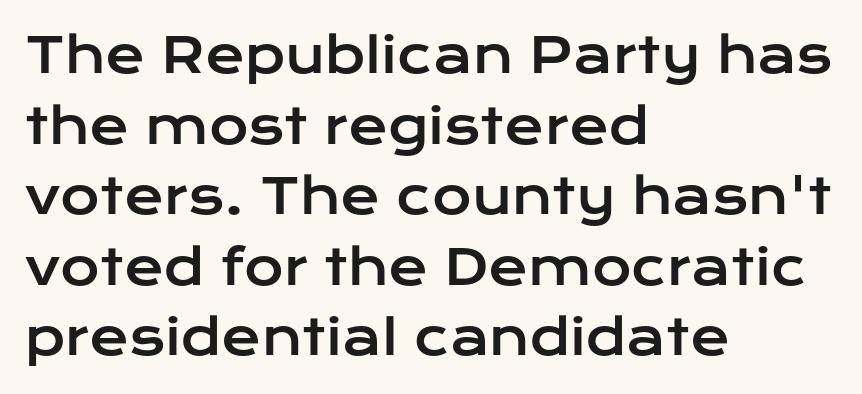
Q: Is the text italic (slanted)? A: No, it is upright.
Q: Is the typeface a serif or a sans-serif typeface? A: Sans-serif.
Q: Is the text underlined? A: No.
Q: How is the paragraph aligned? A: Left-aligned.
Q: Is the spacing between letters normal or unusually wide? A: Normal.
Q: Is the spacing between lines tight, normal or loose? A: Normal.
Q: Width (condensed, normal, or wide)? A: Wide.
Q: Stroke contrast? A: Low.
Q: x-height? A: Medium.
Q: Monospaced? A: No.
